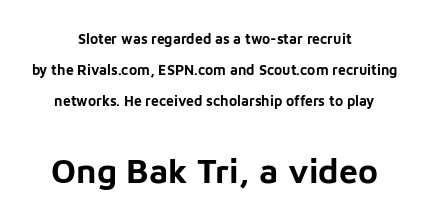
{"serif": "no", "italic": "no", "bold": "yes", "weight": "bold", "width": "normal", "stroke_contrast": "low", "x_height": "medium", "monospaced": "no", "underline": "no", "align": "center", "line_spacing": "loose", "line_spacing_ratio": 2.2, "letter_spacing": "normal", "letter_spacing_em": 0.0, "larger_block": "second", "size_ratio": 2.43, "glyph_px": 34}
